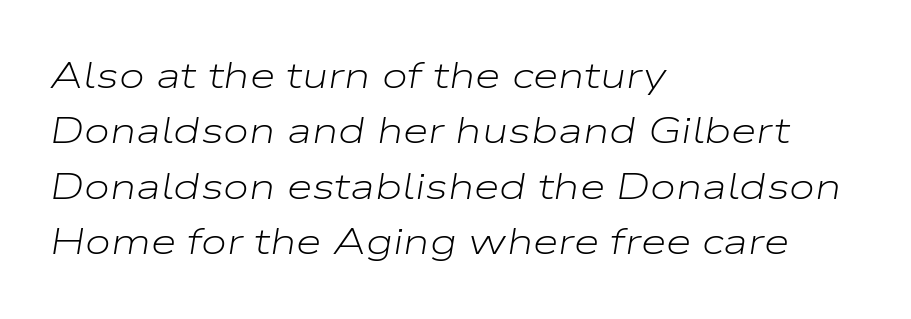
The image shows 37 px light, wide type, italic (leaning right); set left-aligned, normal line spacing (1.5x), normal letter spacing, not underlined; low stroke contrast and a medium x-height.
